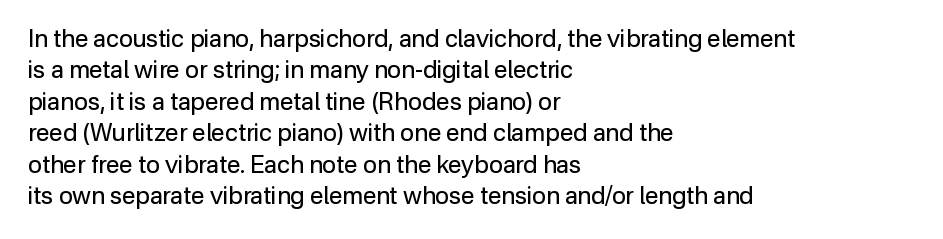
Q: Is the text bold? A: No.
Q: Is the text italic (slanted)? A: No, it is upright.
Q: Is the text underlined? A: No.
Q: How is the paragraph aligned? A: Left-aligned.
Q: Is the spacing between letters normal or unusually wide? A: Normal.
Q: Is the spacing between lines tight, normal or loose? A: Normal.
